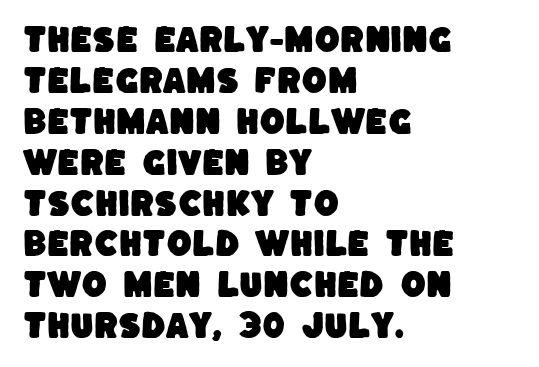
{"serif": "no", "width": "normal", "stroke_contrast": "low", "x_height": "large", "monospaced": "no", "underline": "no", "align": "left", "line_spacing": "normal", "line_spacing_ratio": 1.41, "letter_spacing": "normal", "letter_spacing_em": 0.0, "glyph_px": 29}
